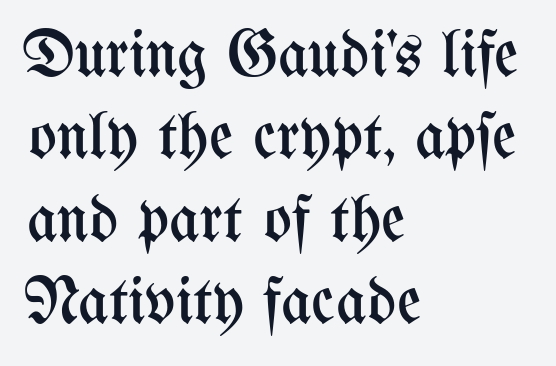
Q: Is the text bold? A: No.
Q: Is the text italic (slanted)? A: No, it is upright.
Q: Is the text underlined? A: No.
Q: How is the paragraph aligned? A: Left-aligned.
Q: Is the spacing between letters normal or unusually wide? A: Normal.
Q: Is the spacing between lines tight, normal or loose? A: Normal.
Q: Width (condensed, normal, or wide)? A: Condensed.
Q: Stroke contrast? A: Medium.
Q: x-height? A: Medium.
Q: Monospaced? A: No.
